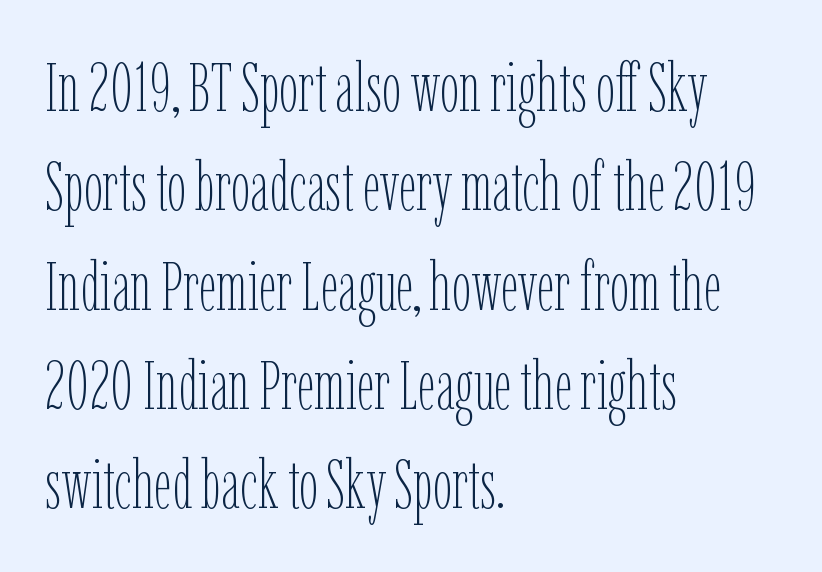
{"italic": "no", "bold": "no", "weight": "thin", "width": "condensed", "stroke_contrast": "low", "x_height": "medium", "monospaced": "no", "underline": "no", "align": "left", "line_spacing": "normal", "line_spacing_ratio": 1.44, "letter_spacing": "normal", "letter_spacing_em": 0.0, "glyph_px": 69}
